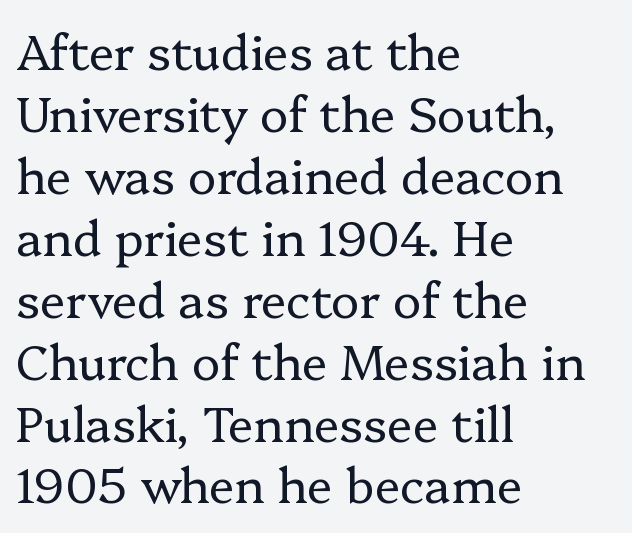
Glance below the letters and you will spot only blank space. A typesetter would mark this as roman, not italic. Every row of glyphs begins at an identical x-position on the left. The typesetting does not lean heavy: it is not bold.
